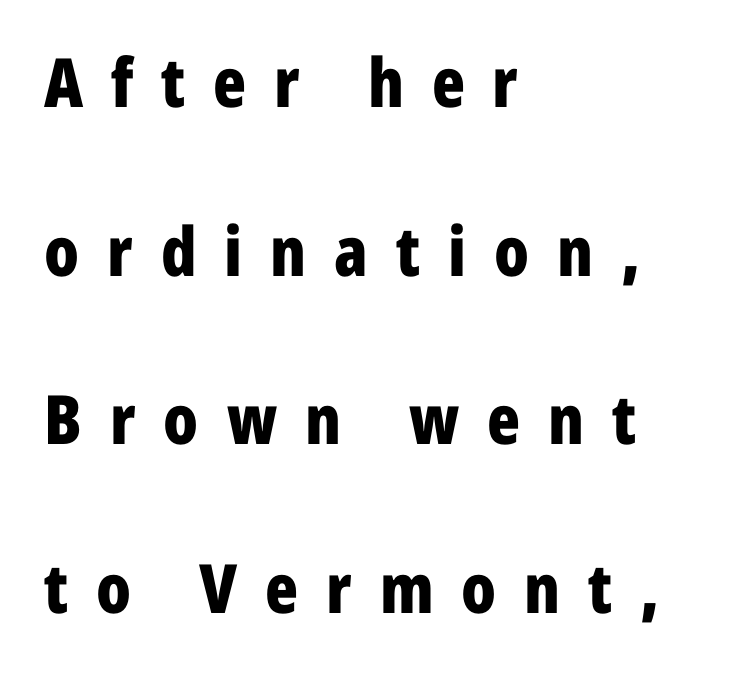
Q: Is the text bold? A: Yes.
Q: Is the text italic (slanted)? A: No, it is upright.
Q: Is the typeface a serif or a sans-serif typeface? A: Sans-serif.
Q: Is the text underlined? A: No.
Q: How is the paragraph aligned? A: Left-aligned.
Q: Is the spacing between letters normal or unusually wide? A: Unusually wide.
Q: Is the spacing between lines tight, normal or loose? A: Loose.
Q: Width (condensed, normal, or wide)? A: Condensed.
Q: Stroke contrast? A: Low.
Q: x-height? A: Medium.
Q: Monospaced? A: No.
